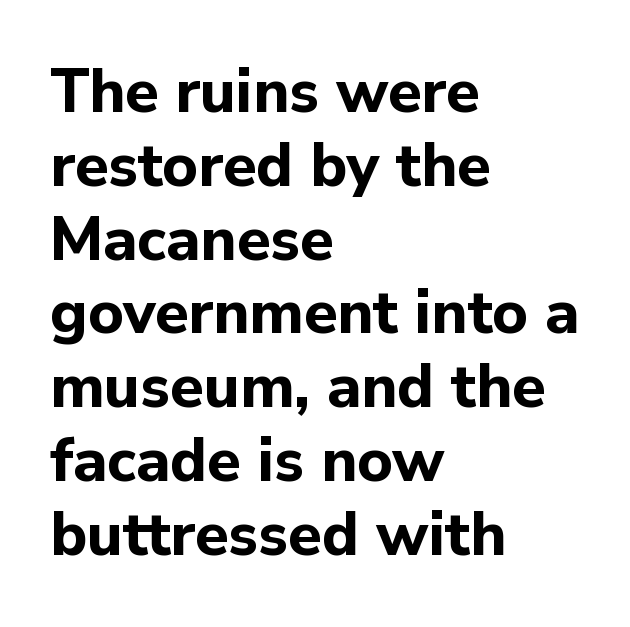
The image shows 61 px bold sans-serif type, upright; set left-aligned, line spacing 1.21x, normal letter spacing, not underlined; low stroke contrast and a medium x-height.
